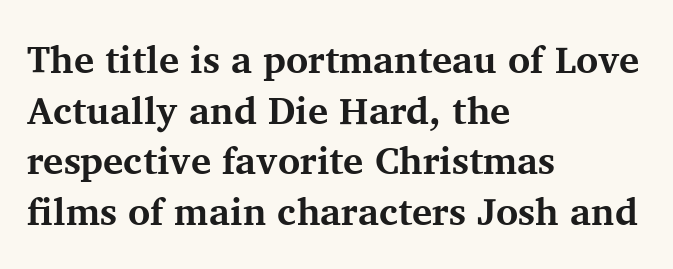
The font family rendered here belongs to the serif group. A typesetter would call this proportional, since set widths differ per character. Emphasis by weight is at full strength: bold. The vertical gap from one line to the next is medium.
